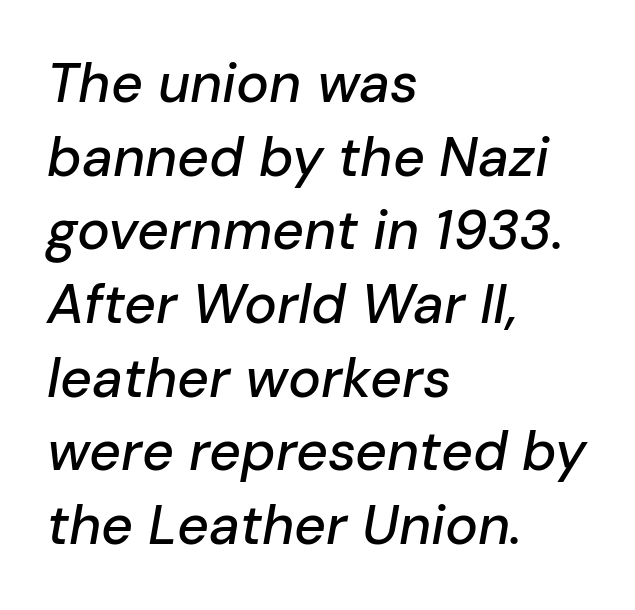
Check under the words: just untouched page. The space between consecutive lines is moderate. The type is set solid horizontally, with unmodified tracking. Do the characters align in a grid? No, the font is proportional. Caption: multi-line text, flush left, ragged right. An italicized treatment has been applied to the whole sample.
